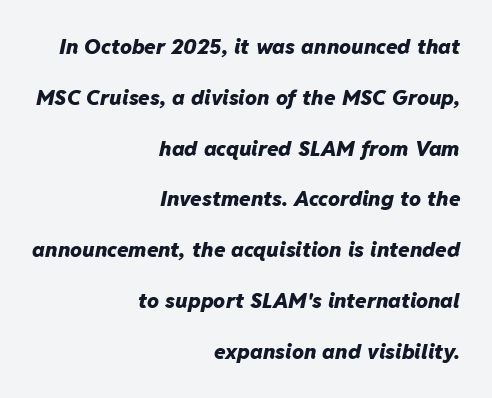
The image shows 21 px bold type, italic (leaning right); set right-aligned, loose line spacing (2.42x), normal letter spacing, not underlined.
